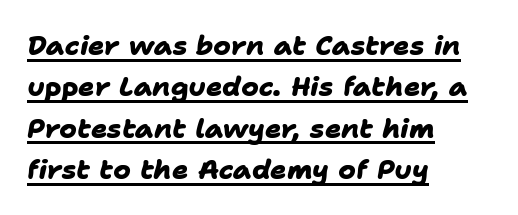
Q: Is the text bold? A: Yes.
Q: Is the text underlined? A: Yes.
Q: How is the paragraph aligned? A: Left-aligned.
Q: Is the spacing between letters normal or unusually wide? A: Normal.
Q: Is the spacing between lines tight, normal or loose? A: Normal.
